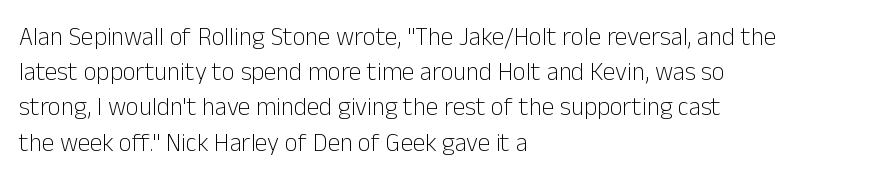
The image shows 25 px text type, upright; set left-aligned, normal line spacing (1.41x), normal letter spacing, not underlined.
